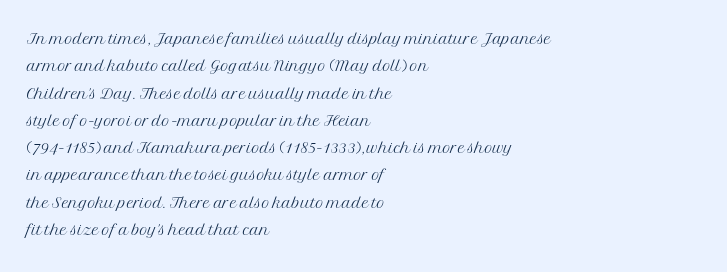
{"bold": "no", "underline": "no", "align": "left", "line_spacing_ratio": 1.24, "letter_spacing": "normal", "letter_spacing_em": 0.0, "glyph_px": 22}
